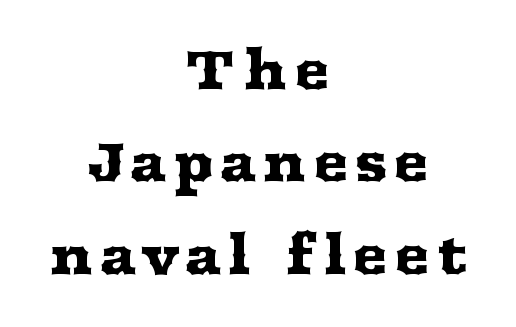
Q: Is the text italic (slanted)? A: No, it is upright.
Q: Is the typeface a serif or a sans-serif typeface? A: Serif.
Q: Is the text underlined? A: No.
Q: How is the paragraph aligned? A: Centered.
Q: Width (condensed, normal, or wide)? A: Wide.
Q: Stroke contrast? A: Medium.
Q: x-height? A: Medium.
Q: Monospaced? A: No.
